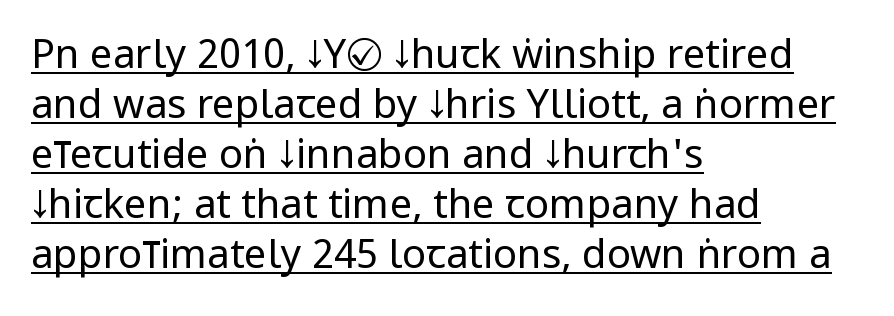
The type is set solid horizontally, with unmodified tracking. This sample has the flowing, uneven cadence of proportional lettering. If you measured baseline to baseline, you'd find a middling distance. The rendering anchors every line to the left-hand side.
